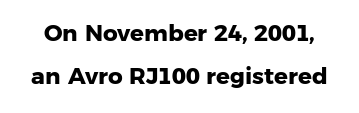
{"bold": "yes", "underline": "no", "line_spacing_ratio": 1.87, "letter_spacing": "normal", "letter_spacing_em": 0.0, "glyph_px": 23}
